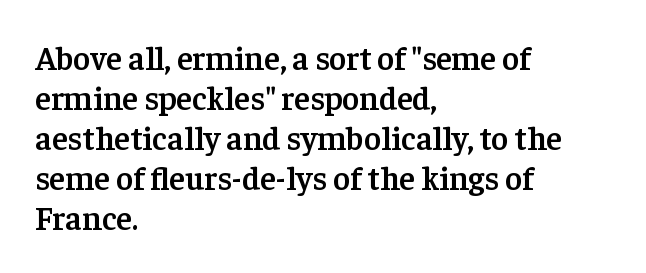
Posture: vertical. These lines are composed in type with serifs. The lines are quadded left. Check under the words: just untouched page. Is this a fixed-width face? No — the glyphs have proportional, varying widths.
